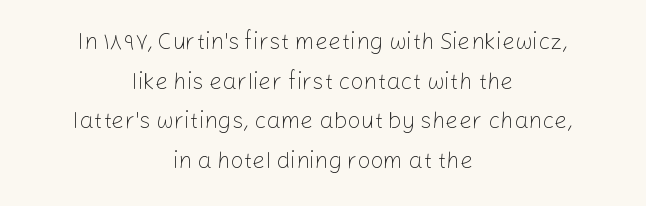
The image shows 23 px text type, upright; set centered, line spacing 1.72x, normal letter spacing, not underlined.
